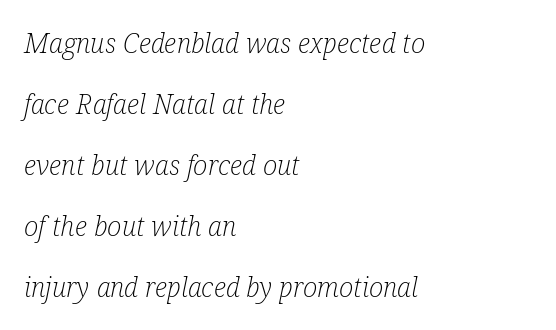
The image shows 27 px text type, italic (leaning right); set left-aligned, loose line spacing (2.26x), normal letter spacing, not underlined.
